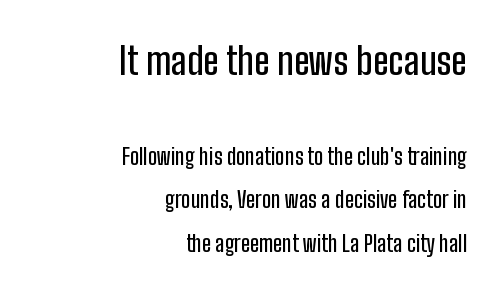
Q: Is the text italic (slanted)? A: No, it is upright.
Q: Is the typeface a serif or a sans-serif typeface? A: Sans-serif.
Q: Is the text underlined? A: No.
Q: How is the paragraph aligned? A: Right-aligned.
Q: Is the spacing between letters normal or unusually wide? A: Normal.
Q: Is the spacing between lines tight, normal or loose? A: Loose.
Q: Which block of text is set in a larger size, the first (top) or the second (bottom)? A: The first (top) one.
Q: Width (condensed, normal, or wide)? A: Condensed.
Q: Stroke contrast? A: Low.
Q: x-height? A: Medium.
Q: Monospaced? A: No.
